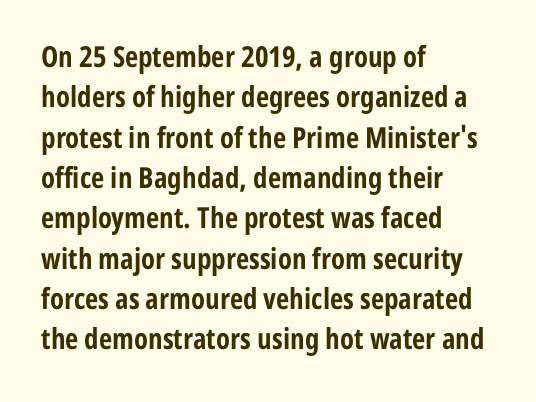
The image shows 29 px bold, condensed sans-serif type, upright; set left-aligned, normal line spacing (1.39x), normal letter spacing, not underlined; low stroke contrast and a medium x-height.
